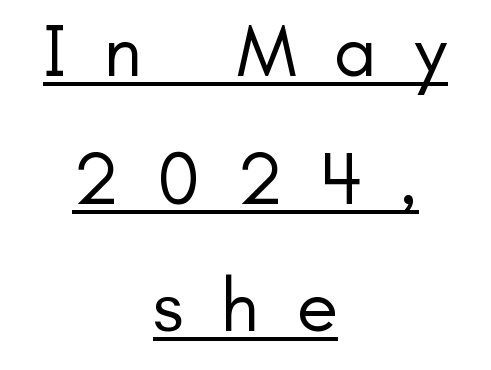
Character widths vary here, with narrow letters taking less room than wide ones. Every word sits above its own underline. Line spacing here is normal. What stands out about the letter spacing? Its width — letters are far apart. Notice how the passage keeps no hard edge, just a central spine. Does the lettering tilt? It doesn't — this is upright.
